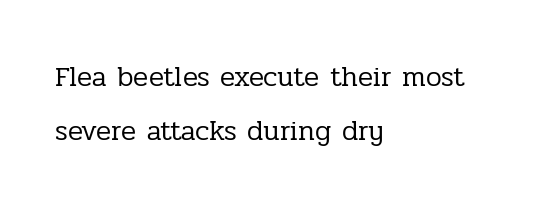
The image shows 28 px regular-weight serif type, upright; set left-aligned, loose line spacing (1.94x), normal letter spacing, not underlined; low stroke contrast and a medium x-height.
